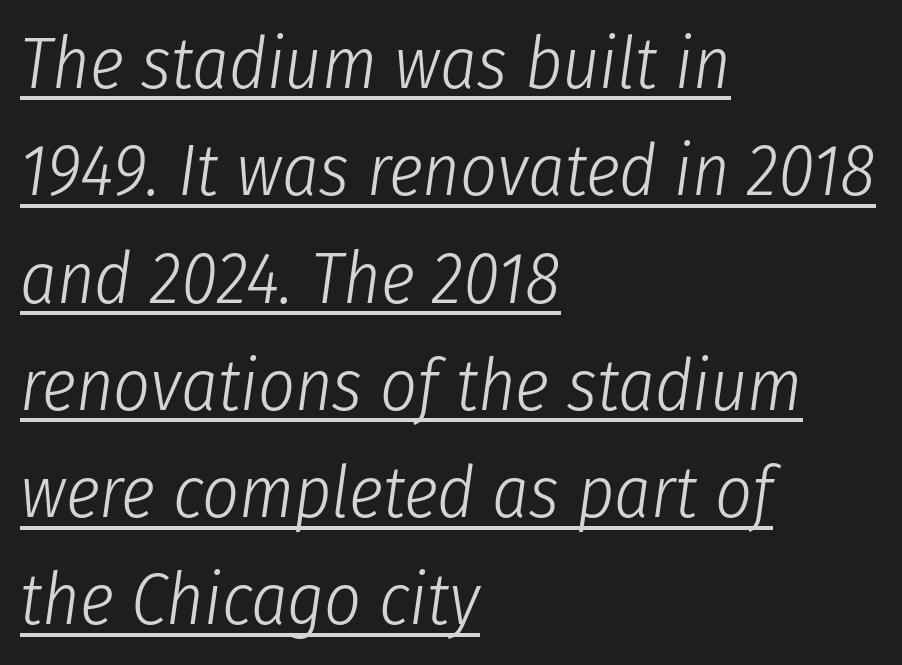
The image shows 72 px light, condensed type, italic (leaning right); set left-aligned, normal line spacing (1.49x), normal letter spacing, underlined; low stroke contrast and a medium x-height.
